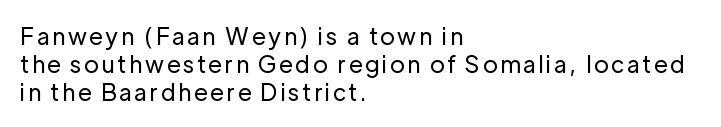
The image shows 23 px text type, upright; set left-aligned, line spacing 1.21x, not underlined.
